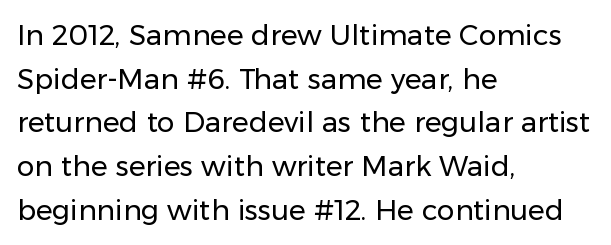
{"serif": "no", "italic": "no", "bold": "no", "weight": "regular", "width": "normal", "stroke_contrast": "low", "x_height": "medium", "monospaced": "no", "underline": "no", "align": "left", "line_spacing": "normal", "line_spacing_ratio": 1.56, "letter_spacing": "normal", "letter_spacing_em": 0.0, "glyph_px": 28}
